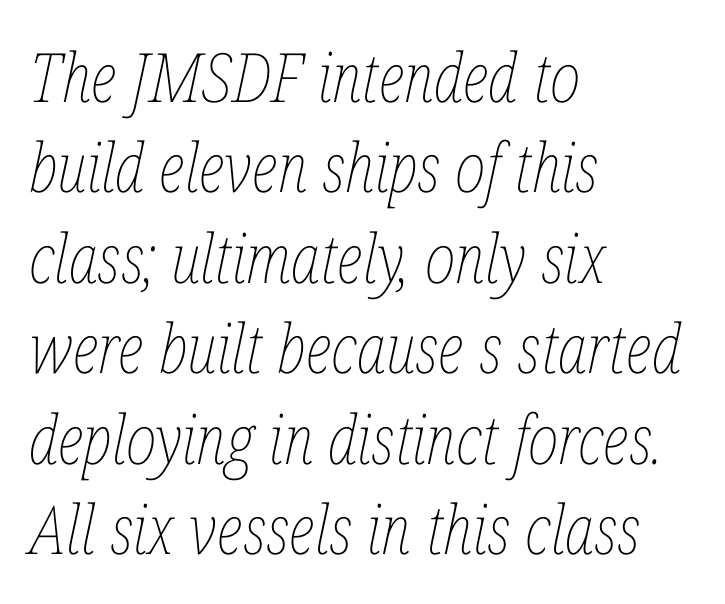
Q: Is the text bold? A: No.
Q: Is the text italic (slanted)? A: Yes, it leans right by about 12 degrees.
Q: Is the text underlined? A: No.
Q: How is the paragraph aligned? A: Left-aligned.
Q: Is the spacing between letters normal or unusually wide? A: Normal.
Q: Is the spacing between lines tight, normal or loose? A: Normal.
Q: Width (condensed, normal, or wide)? A: Condensed.
Q: Stroke contrast? A: Low.
Q: x-height? A: Medium.
Q: Monospaced? A: No.
